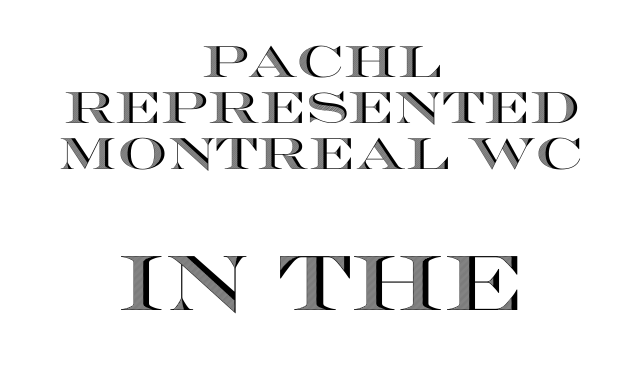
{"italic": "no", "width": "wide", "x_height": "large", "monospaced": "no", "underline": "no", "align": "center", "line_spacing": "tight", "line_spacing_ratio": 1.04, "letter_spacing": "normal", "letter_spacing_em": 0.0, "larger_block": "second", "size_ratio": 1.75, "glyph_px": 77}
